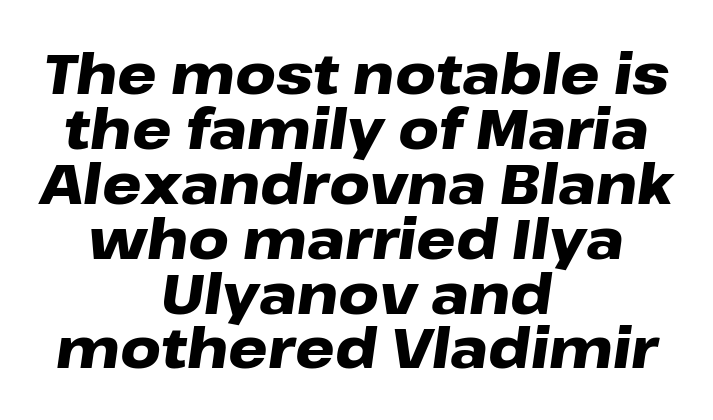
Q: Is the text bold? A: Yes.
Q: Is the text italic (slanted)? A: Yes, it leans right by about 8 degrees.
Q: Is the text underlined? A: No.
Q: How is the paragraph aligned? A: Centered.
Q: Is the spacing between letters normal or unusually wide? A: Normal.
Q: Is the spacing between lines tight, normal or loose? A: Tight.
Q: Width (condensed, normal, or wide)? A: Wide.
Q: Stroke contrast? A: Low.
Q: x-height? A: Medium.
Q: Monospaced? A: No.
